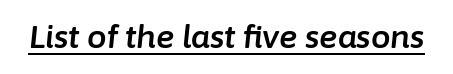
Quick note: underline on. Do the characters align in a grid? No, the font is proportional. Look at the tracking — it's just the regular setting, nothing added. Tall strokes in this sample are angled rather than plumb.
